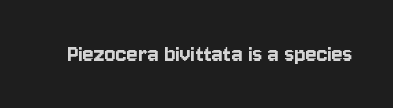
The image shows 26 px text type, upright; set normal letter spacing, not underlined.
